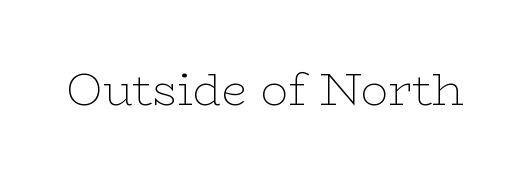
Does the lettering tilt? It doesn't — this is upright. Looks like regular typesetting: each glyph gets only the width it needs. On a weight scale, this lands at 450 or below. Quick note: underline off.
